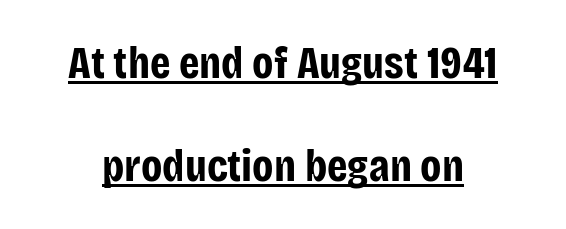
Q: Is the text bold? A: Yes.
Q: Is the text italic (slanted)? A: No, it is upright.
Q: Is the typeface a serif or a sans-serif typeface? A: Sans-serif.
Q: Is the text underlined? A: Yes.
Q: Is the spacing between letters normal or unusually wide? A: Normal.
Q: Is the spacing between lines tight, normal or loose? A: Loose.
Q: Width (condensed, normal, or wide)? A: Condensed.
Q: Stroke contrast? A: Low.
Q: x-height? A: Large.
Q: Monospaced? A: No.
